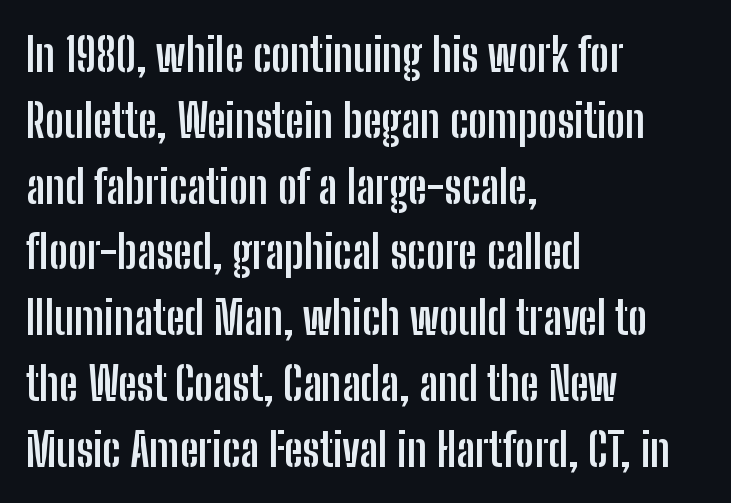
Compared with typical paragraphs, the rows here are spaced about the same. The characters display no serif detailing; their extremities are plain. The letters stand upright; this is a roman face. Only glyphs here, with clear space below each row. The paragraph shown leans on its left margin.
